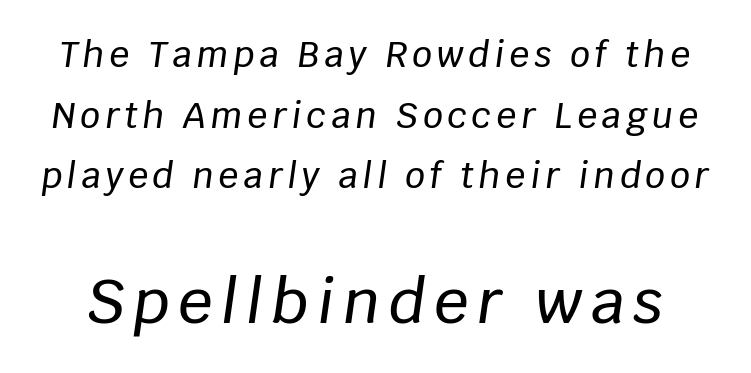
Would a proofreader flag this as italicized? Yes. The rendering uses natural spacing where letterforms have individual widths. A student would notice the bottom passage is typeset larger than what precedes it. The specimen omits any rule beneath the text block's lines.
